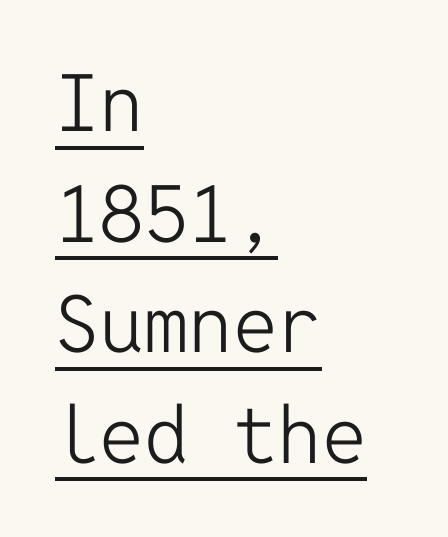
The image shows 79 px light sans-serif type, upright, monospaced; set left-aligned, normal line spacing (1.4x), normal letter spacing, underlined; low stroke contrast and a medium x-height.
